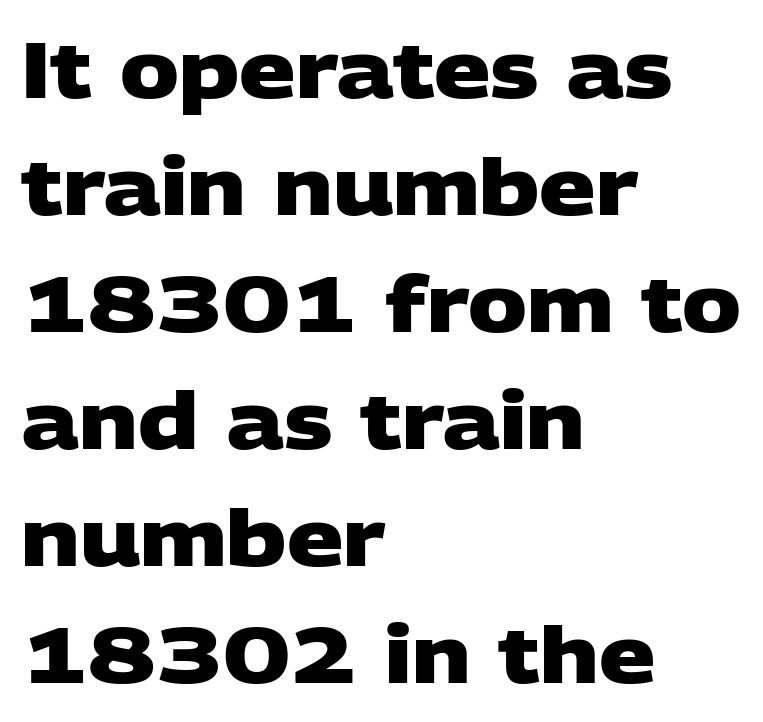
The typesetter chose a ragged-right arrangement here. Line spacing here is normal. How are the letters spaced? Ordinarily, with no added tracking. The glyphs in this specimen are sans serif.
